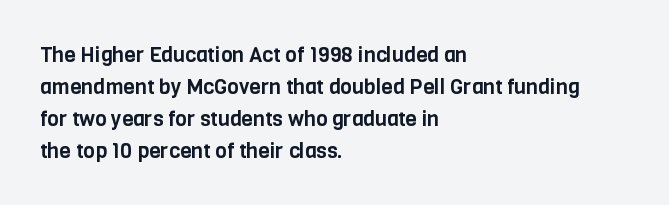
{"italic": "no", "underline": "no", "align": "left", "line_spacing": "normal", "line_spacing_ratio": 1.52, "letter_spacing": "normal", "letter_spacing_em": 0.0, "glyph_px": 21}
